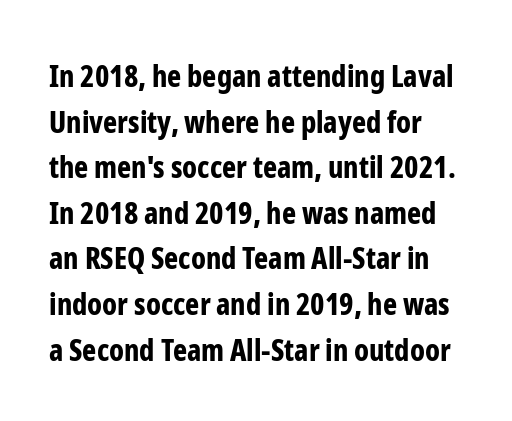
Tracking value appears to be zero — textbook default spacing. The gap between lines stays unmarked. The letters are bold, with thick, heavy strokes. A typesetter would label this face a sans.
